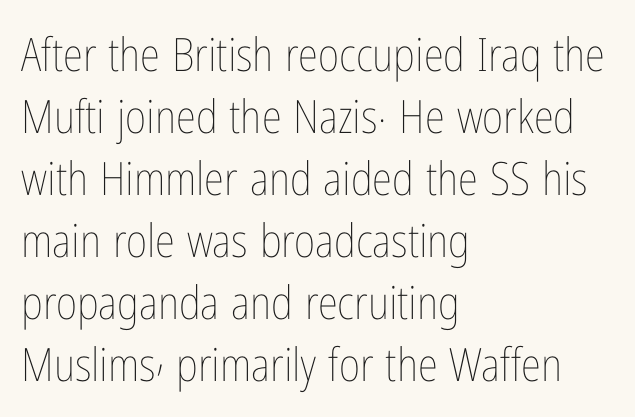
Italic? Not at all — the glyphs are vertical. Compared with typical paragraphs, the rows here are spaced about the same. In CSS terms this would be text-align: left. Do the characters align in a grid? No, the font is proportional. Plain, unruled lines of type. Bold? No — there's no thickening of the strokes.
